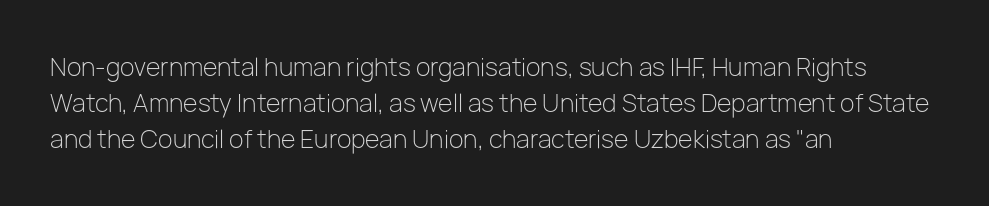
{"italic": "no", "bold": "no", "underline": "no", "align": "left", "line_spacing": "normal", "line_spacing_ratio": 1.49, "letter_spacing": "normal", "letter_spacing_em": 0.0, "glyph_px": 24}
